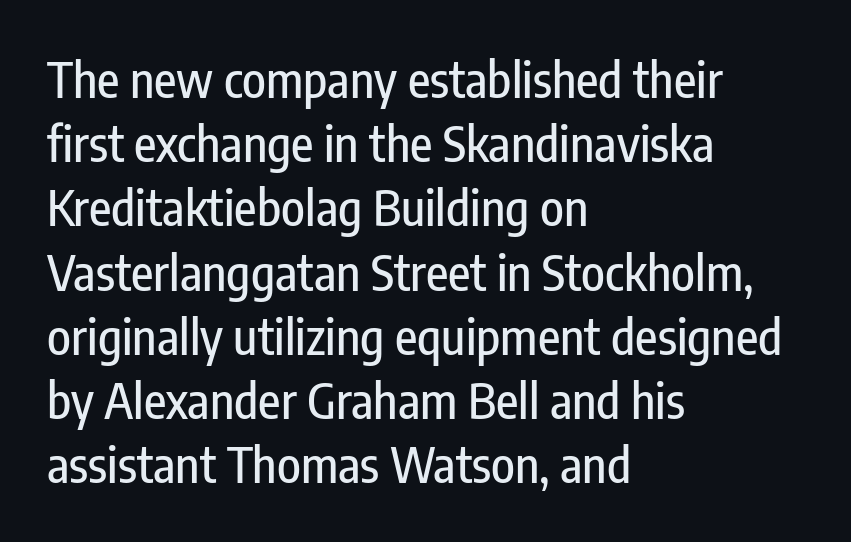
Q: Is the text italic (slanted)? A: No, it is upright.
Q: Is the typeface a serif or a sans-serif typeface? A: Sans-serif.
Q: Is the text underlined? A: No.
Q: How is the paragraph aligned? A: Left-aligned.
Q: Is the spacing between letters normal or unusually wide? A: Normal.
Q: Is the spacing between lines tight, normal or loose? A: Normal.
Q: Width (condensed, normal, or wide)? A: Condensed.
Q: Stroke contrast? A: Low.
Q: x-height? A: Medium.
Q: Monospaced? A: No.
